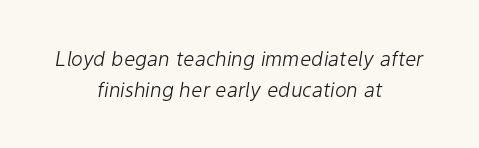
Q: Is the text bold? A: No.
Q: Is the text italic (slanted)? A: Yes, it leans right by about 9 degrees.
Q: Is the text underlined? A: No.
Q: How is the paragraph aligned? A: Centered.
Q: Is the spacing between letters normal or unusually wide? A: Normal.
Q: Is the spacing between lines tight, normal or loose? A: Normal.
